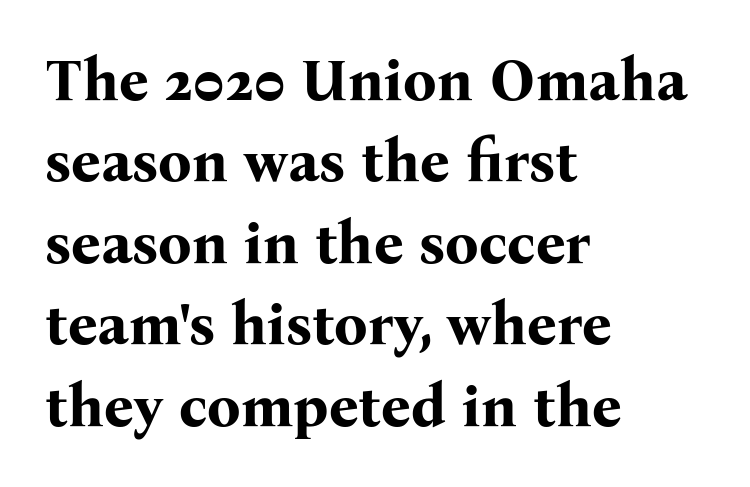
Looks like regular typesetting: each glyph gets only the width it needs. Horizontal bands of white between lines are of average thickness. Weight: bold. The lettering holds an erect, upright posture throughout. Words float on clear page, feet unadorned.
